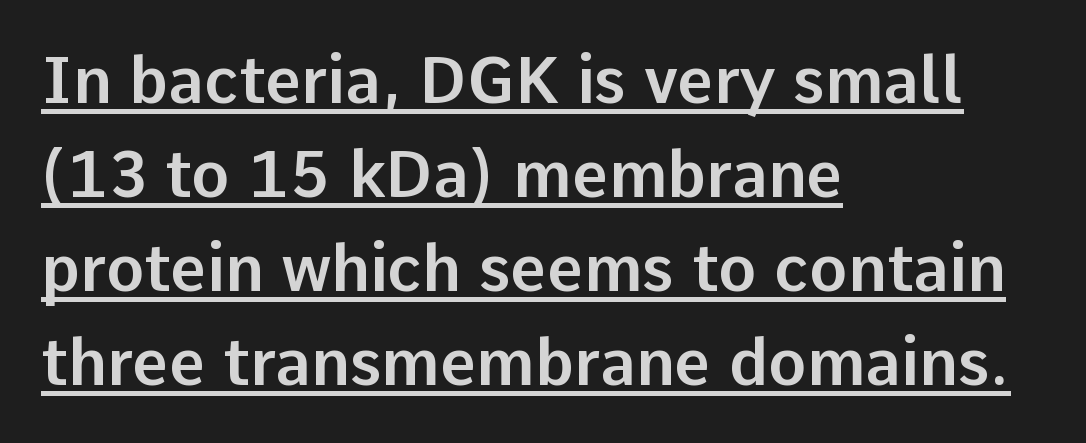
Q: Is the text italic (slanted)? A: No, it is upright.
Q: Is the typeface a serif or a sans-serif typeface? A: Sans-serif.
Q: Is the text underlined? A: Yes.
Q: How is the paragraph aligned? A: Left-aligned.
Q: Is the spacing between letters normal or unusually wide? A: Normal.
Q: Is the spacing between lines tight, normal or loose? A: Normal.
Q: Width (condensed, normal, or wide)? A: Normal.
Q: Stroke contrast? A: Low.
Q: x-height? A: Medium.
Q: Monospaced? A: No.
